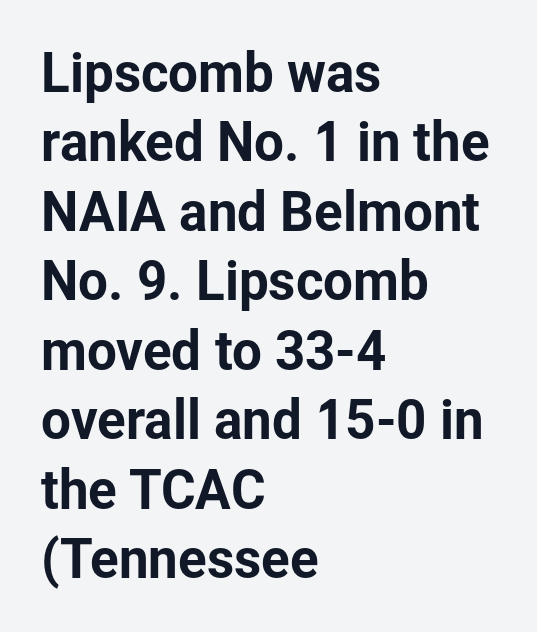
{"serif": "no", "italic": "no", "width": "normal", "stroke_contrast": "low", "x_height": "medium", "monospaced": "no", "underline": "no", "align": "left", "line_spacing": "normal", "line_spacing_ratio": 1.31, "letter_spacing": "normal", "letter_spacing_em": 0.0, "glyph_px": 53}
